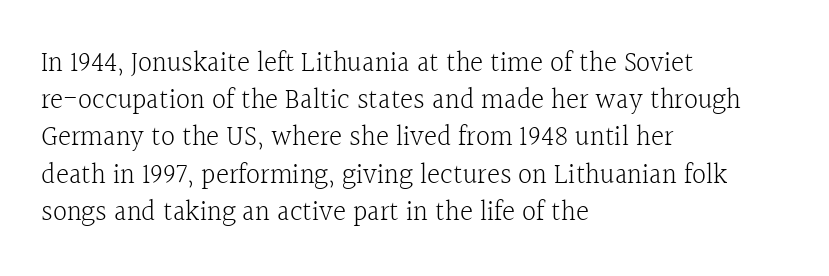
Regarding leading, the lines here are spaced in the standard way. Varying glyph widths throughout — classic text-font behaviour. Descenders hang freely into open space. The designer went with a serif here, giving each stem small feet. No italicization has been applied; the sample stays upright.
